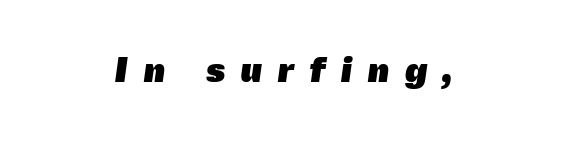
{"serif": "no", "bold": "yes", "weight": "heavy", "width": "normal", "x_height": "medium", "monospaced": "no", "underline": "no", "align": "center", "letter_spacing": "wide", "letter_spacing_em": 0.43, "glyph_px": 35}
